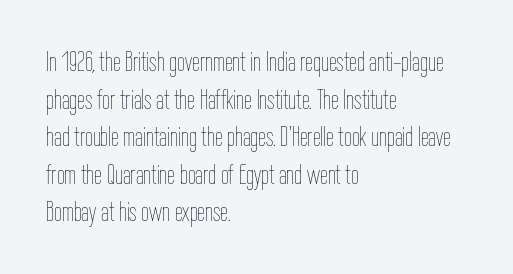
Q: Is the text bold? A: No.
Q: Is the text italic (slanted)? A: No, it is upright.
Q: Is the text underlined? A: No.
Q: How is the paragraph aligned? A: Left-aligned.
Q: Is the spacing between letters normal or unusually wide? A: Normal.
Q: Is the spacing between lines tight, normal or loose? A: Normal.
Q: Width (condensed, normal, or wide)? A: Condensed.
Q: Stroke contrast? A: Low.
Q: x-height? A: Medium.
Q: Monospaced? A: No.
